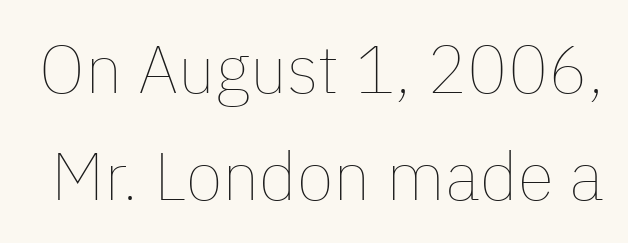
The image shows 67 px thin type, upright; set normal line spacing (1.59x), normal letter spacing, not underlined; low stroke contrast and a medium x-height.
